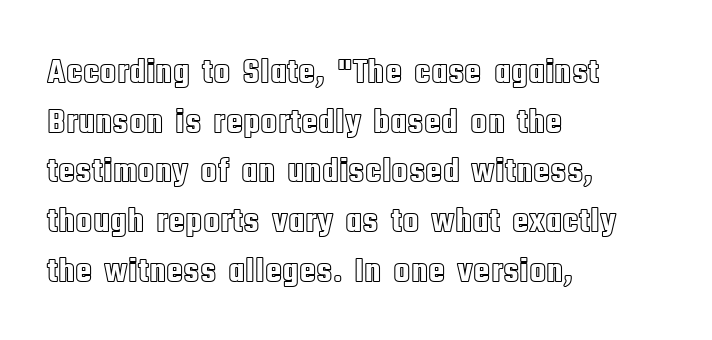
Q: Is the text italic (slanted)? A: No, it is upright.
Q: Is the text underlined? A: No.
Q: How is the paragraph aligned? A: Left-aligned.
Q: Is the spacing between letters normal or unusually wide? A: Normal.
Q: Is the spacing between lines tight, normal or loose? A: Normal.
Q: Width (condensed, normal, or wide)? A: Condensed.
Q: x-height? A: Large.
Q: Monospaced? A: No.
